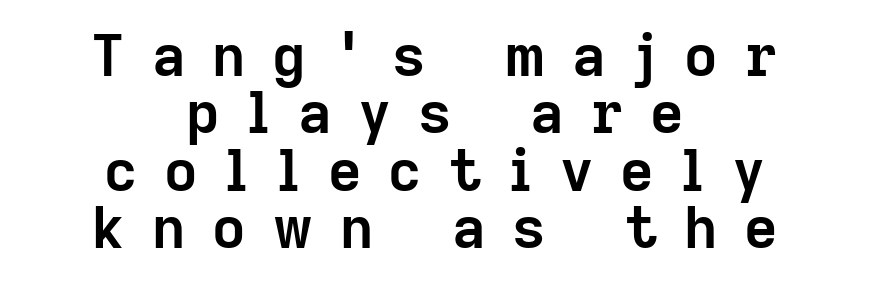
Unmarked baselines from the first word to the last. If you folded the block vertically in half, each line would mirror itself in length. Students, note that the glyphs here are deliberately spaced far apart. The letters stand upright; this is a roman face. Very little white space separates one row of letters from the next. Note the varied advance widths — an 'i' is clearly narrower than an 'm'.
